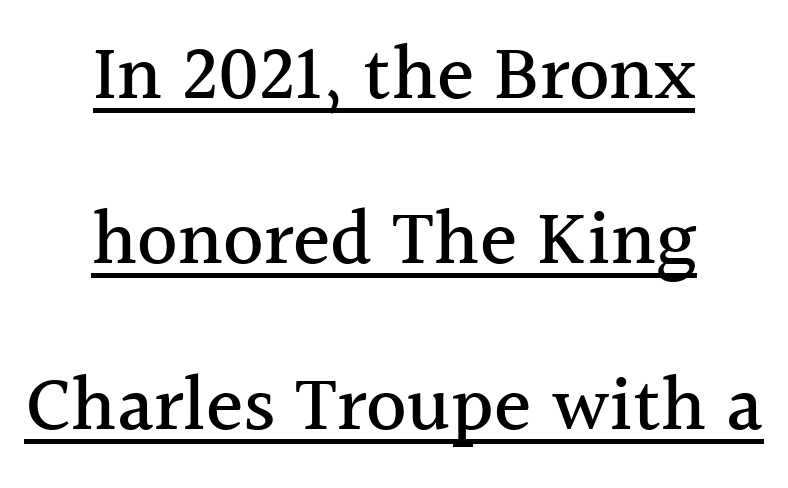
{"serif": "yes", "italic": "no", "width": "normal", "x_height": "medium", "monospaced": "no", "underline": "yes", "align": "center", "line_spacing": "loose", "line_spacing_ratio": 2.12, "letter_spacing": "normal", "letter_spacing_em": 0.0, "glyph_px": 78}
